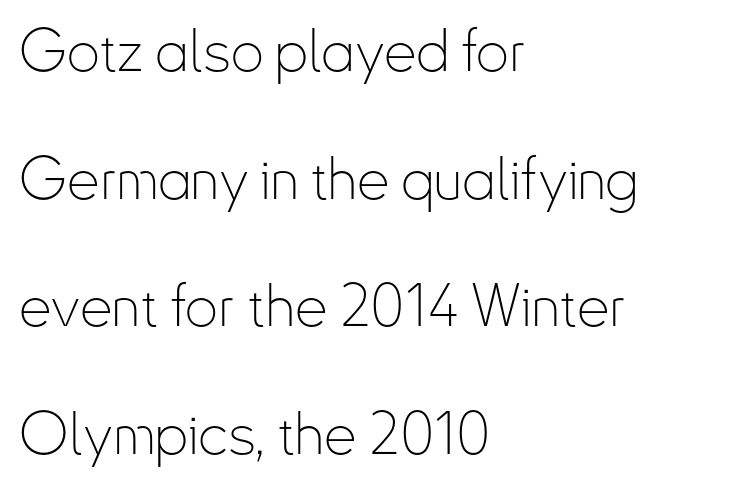
{"serif": "no", "italic": "no", "bold": "no", "weight": "thin", "width": "condensed", "stroke_contrast": "low", "x_height": "small", "monospaced": "no", "underline": "no", "align": "left", "line_spacing": "loose", "line_spacing_ratio": 2.2, "letter_spacing": "normal", "letter_spacing_em": 0.0, "glyph_px": 58}
